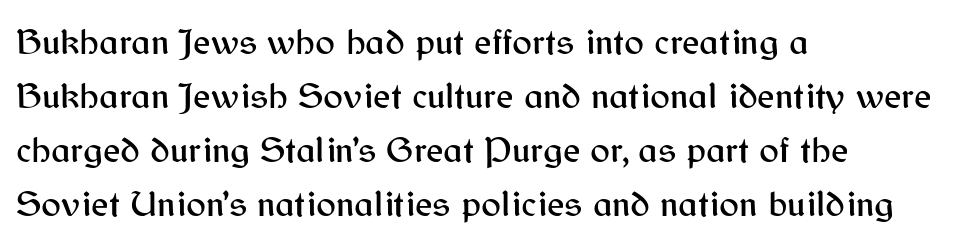
{"serif": "no", "italic": "no", "width": "normal", "stroke_contrast": "medium", "x_height": "medium", "monospaced": "no", "underline": "no", "align": "left", "line_spacing": "normal", "line_spacing_ratio": 1.46, "letter_spacing": "normal", "letter_spacing_em": 0.0, "glyph_px": 37}
